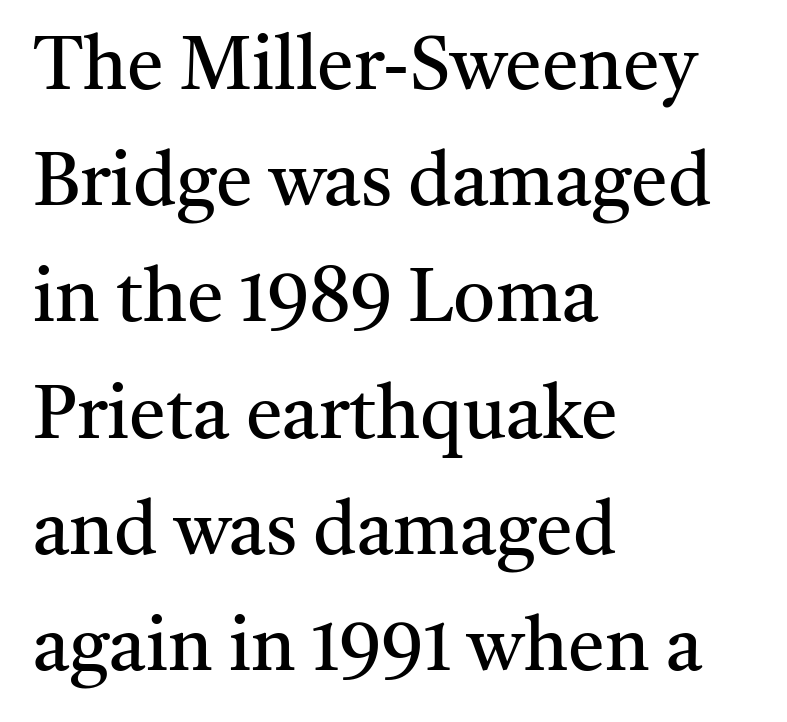
Q: Is the text bold? A: No.
Q: Is the text italic (slanted)? A: No, it is upright.
Q: Is the typeface a serif or a sans-serif typeface? A: Serif.
Q: Is the text underlined? A: No.
Q: How is the paragraph aligned? A: Left-aligned.
Q: Is the spacing between letters normal or unusually wide? A: Normal.
Q: Is the spacing between lines tight, normal or loose? A: Normal.
Q: Width (condensed, normal, or wide)? A: Normal.
Q: Stroke contrast? A: Medium.
Q: x-height? A: Medium.
Q: Monospaced? A: No.
